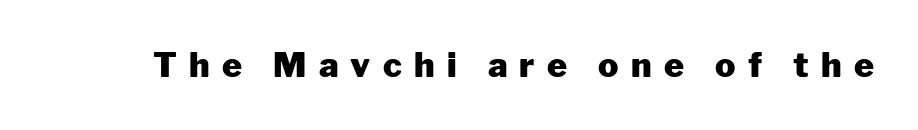
Q: Is the text bold? A: Yes.
Q: Is the text italic (slanted)? A: No, it is upright.
Q: Is the typeface a serif or a sans-serif typeface? A: Sans-serif.
Q: Is the text underlined? A: No.
Q: Is the spacing between letters normal or unusually wide? A: Unusually wide.
Q: Width (condensed, normal, or wide)? A: Normal.
Q: Stroke contrast? A: Low.
Q: x-height? A: Medium.
Q: Monospaced? A: No.
